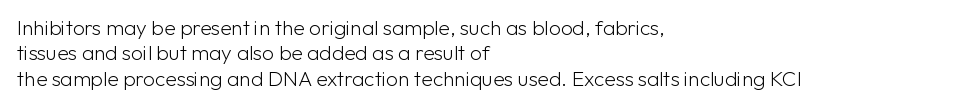
The image shows 21 px text type, upright; set left-aligned, line spacing 1.21x, normal letter spacing, not underlined.
